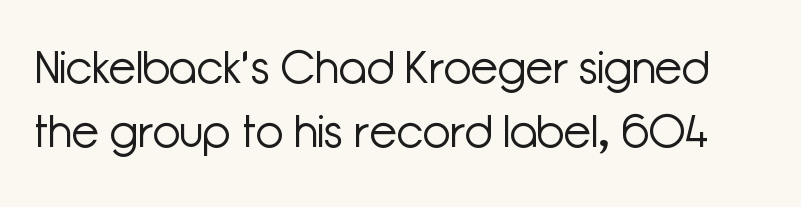
Q: Is the text bold? A: No.
Q: Is the text italic (slanted)? A: No, it is upright.
Q: Is the typeface a serif or a sans-serif typeface? A: Sans-serif.
Q: Is the text underlined? A: No.
Q: Is the spacing between letters normal or unusually wide? A: Normal.
Q: Is the spacing between lines tight, normal or loose? A: Normal.
Q: Width (condensed, normal, or wide)? A: Normal.
Q: Stroke contrast? A: Low.
Q: x-height? A: Medium.
Q: Monospaced? A: No.
